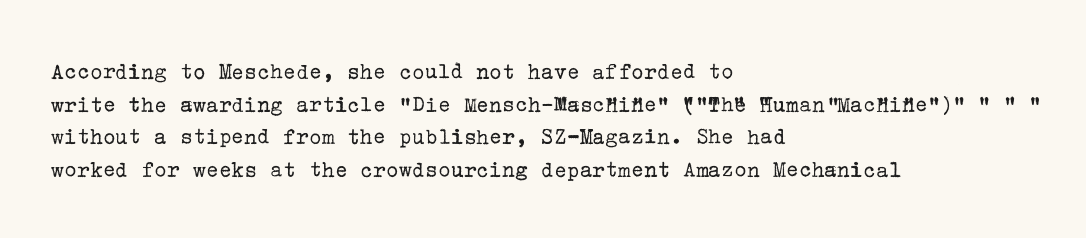
Q: Is the text bold? A: No.
Q: Is the text italic (slanted)? A: No, it is upright.
Q: Is the text underlined? A: No.
Q: How is the paragraph aligned? A: Left-aligned.
Q: Is the spacing between letters normal or unusually wide? A: Normal.
Q: Is the spacing between lines tight, normal or loose? A: Normal.
